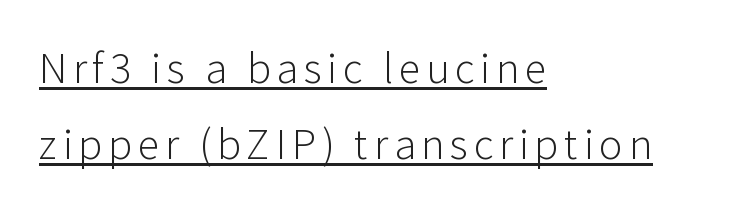
{"serif": "no", "italic": "no", "bold": "no", "weight": "light", "width": "normal", "stroke_contrast": "low", "x_height": "medium", "monospaced": "no", "underline": "yes", "align": "left", "line_spacing_ratio": 1.73, "glyph_px": 44}
